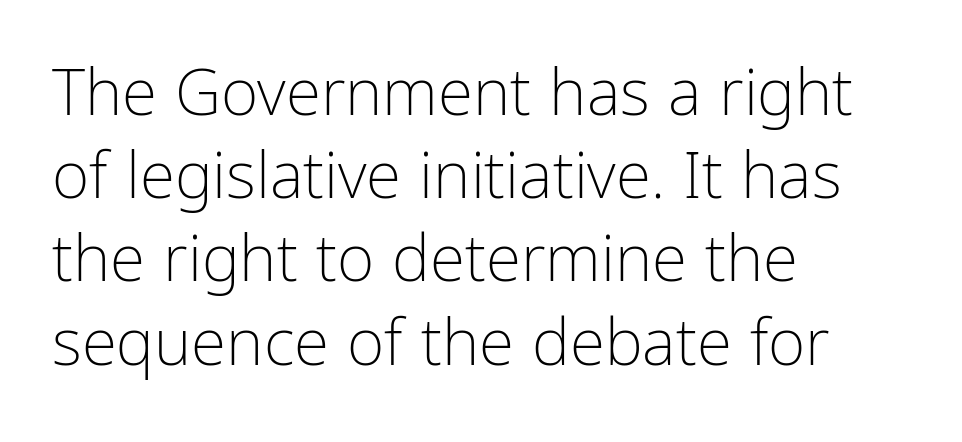
Students, note that the glyphs here touch the page at normal intervals. Varying glyph widths throughout — classic text-font behaviour. If you drew a line through each stem, it would be perfectly vertical. Evenly set lines give the paragraph a standard silhouette. Summary of weight: not heavy and not bold. Honestly, there is no underline to notice here at all.
